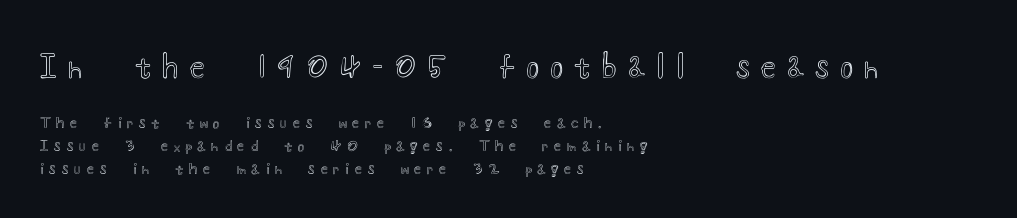
The string is rendered with underlining switched off. Is there much room between lines? A standard amount, neither cramped nor airy. Designer's note — italics off, roman on. Here the first block reads like a headline and the second like body copy.
